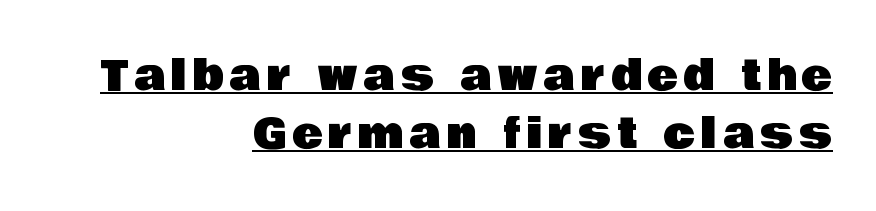
{"serif": "no", "italic": "no", "width": "normal", "stroke_contrast": "low", "x_height": "large", "monospaced": "no", "underline": "yes", "align": "right", "line_spacing": "normal", "line_spacing_ratio": 1.41, "glyph_px": 41}
